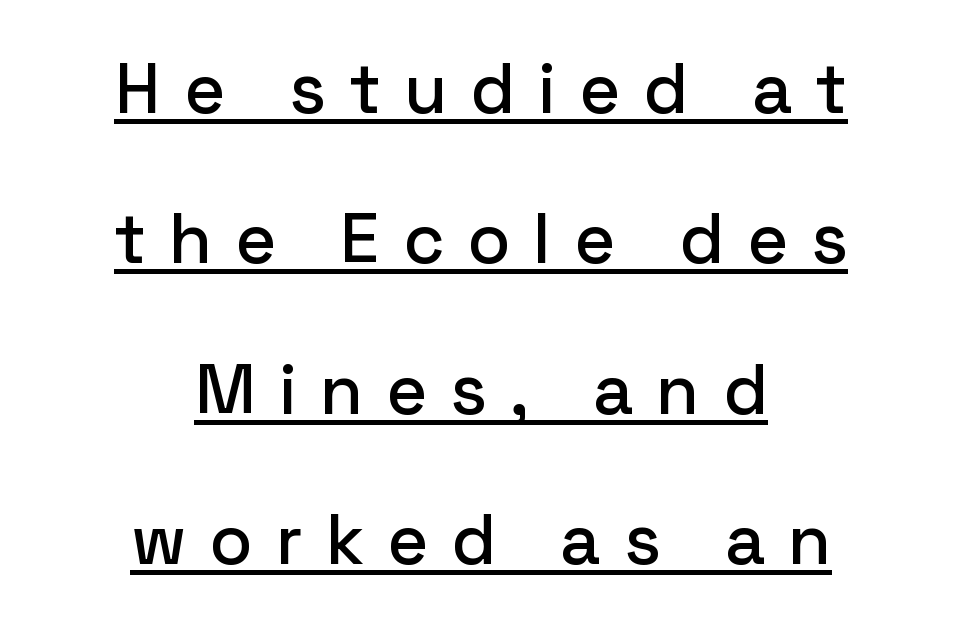
The image shows 70 px sans-serif type, upright; set centered, loose line spacing (2.15x), unusually wide letter spacing (+0.33 em), underlined; low stroke contrast and a medium x-height.
